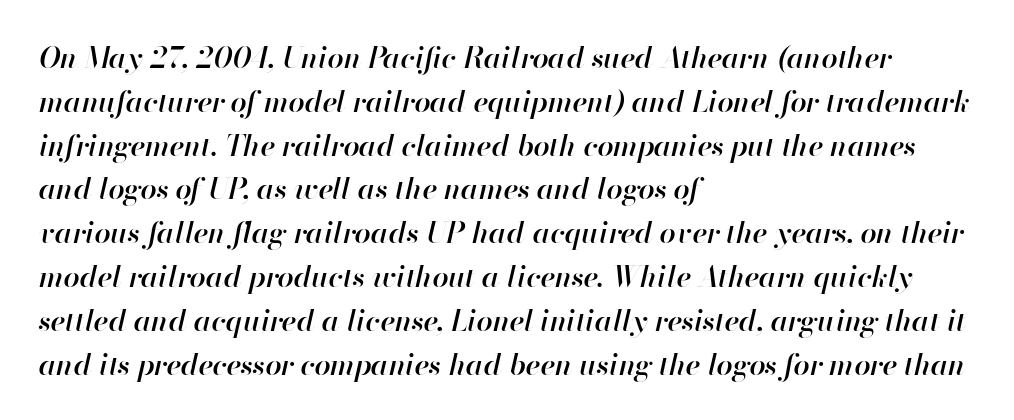
Q: Is the text bold? A: Semi-bold.
Q: Is the text italic (slanted)? A: Yes, it leans right by about 13 degrees.
Q: Is the text underlined? A: No.
Q: How is the paragraph aligned? A: Left-aligned.
Q: Is the spacing between letters normal or unusually wide? A: Normal.
Q: Is the spacing between lines tight, normal or loose? A: Normal.
Q: Width (condensed, normal, or wide)? A: Normal.
Q: Stroke contrast? A: High.
Q: x-height? A: Small.
Q: Monospaced? A: No.
